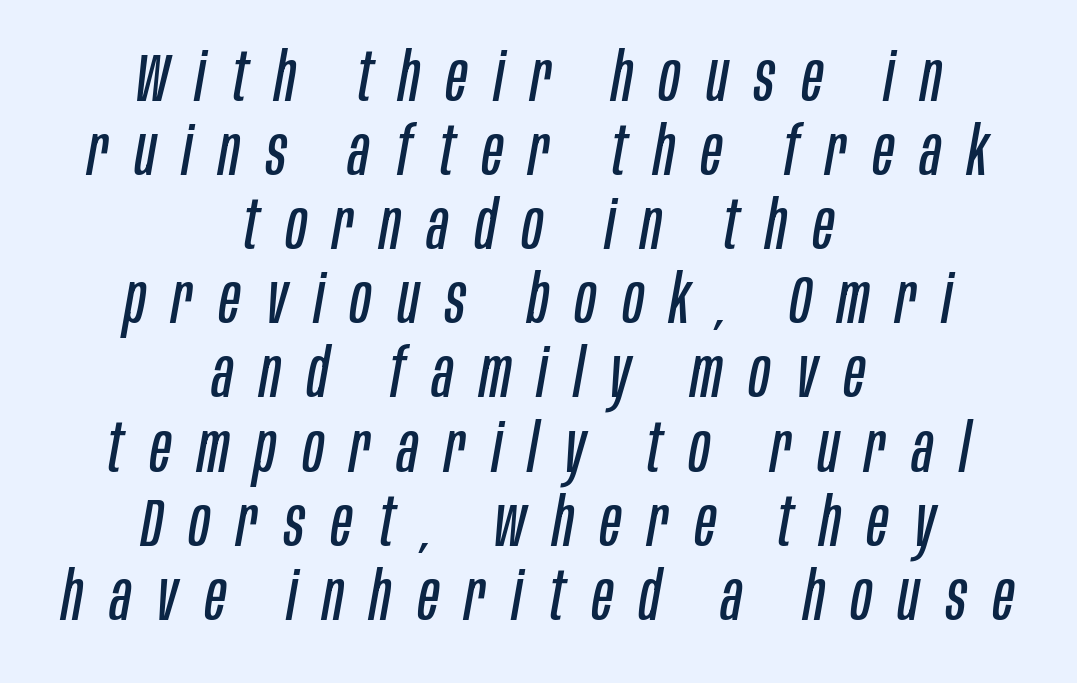
{"italic": "yes", "lean": "right", "slant_degrees": 10, "bold": "no", "weight": "regular", "width": "condensed", "stroke_contrast": "low", "x_height": "large", "monospaced": "no", "underline": "no", "align": "center", "line_spacing": "tight", "line_spacing_ratio": 1.09, "letter_spacing": "wide", "letter_spacing_em": 0.39, "glyph_px": 68}
